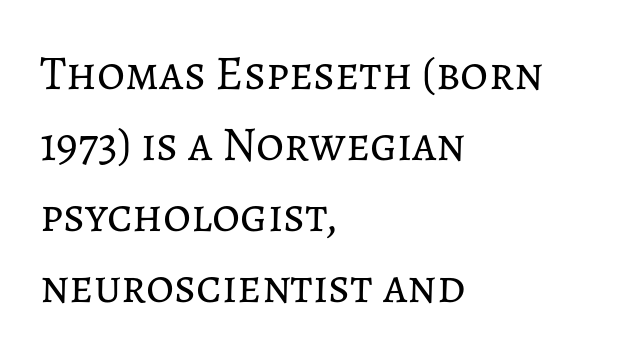
The image shows 48 px regular-weight type, upright; set left-aligned, normal line spacing (1.48x), normal letter spacing, not underlined; low stroke contrast and a medium x-height.
